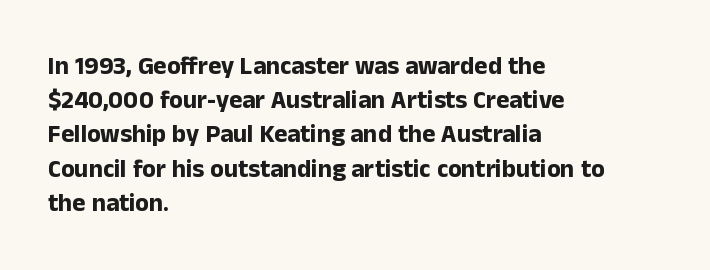
Q: Is the text bold? A: Yes.
Q: Is the text italic (slanted)? A: No, it is upright.
Q: Is the text underlined? A: No.
Q: How is the paragraph aligned? A: Left-aligned.
Q: Is the spacing between letters normal or unusually wide? A: Normal.
Q: Is the spacing between lines tight, normal or loose? A: Normal.
